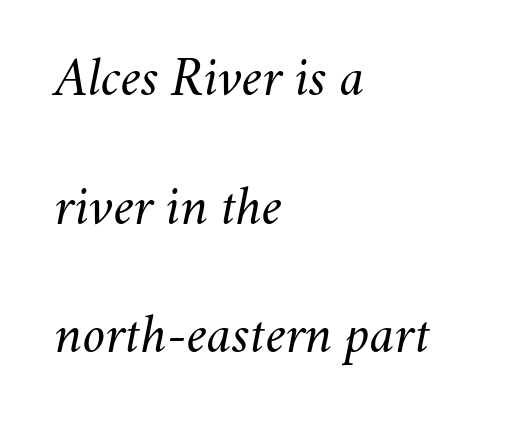
The rendering applies a slant to the glyphs. The tracking reads as untouched default to a designer's eye. The passage shown is not underscored anywhere. A typesetter would call this proportional, since set widths differ per character. Successive baselines arrive slowly, with a big drop between each. Heaviness? Minimal to ordinary, like unemphasized prose.
